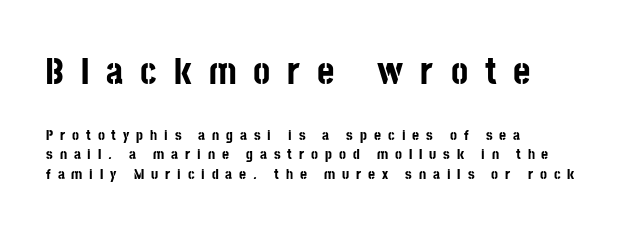
Character size in the leading block exceeds that of the trailing block. Check under the words: just untouched page. The rendering uses a bold face; every stroke is thick and dark. Characters remain perfectly vertical along every line. Character widths vary here, with narrow letters taking less room than wide ones.
